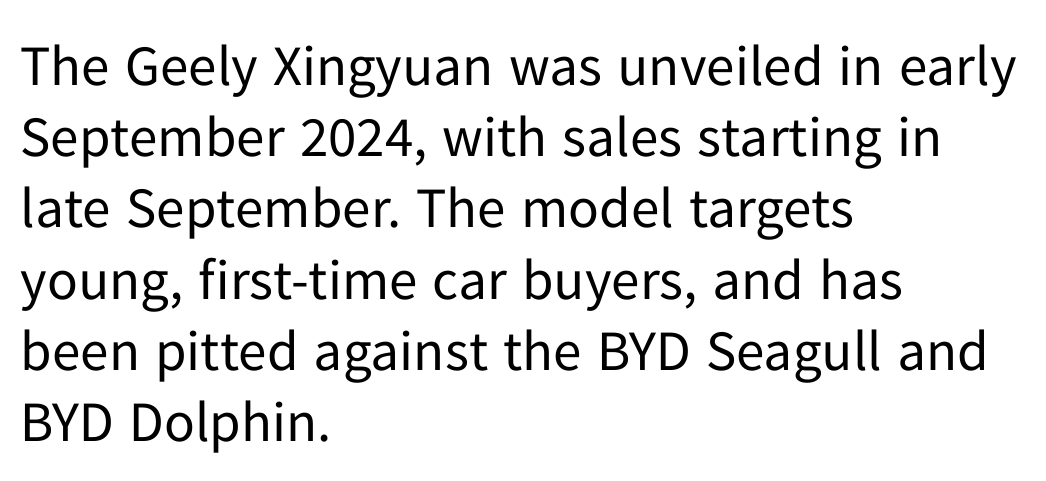
Q: Is the text bold? A: No.
Q: Is the text italic (slanted)? A: No, it is upright.
Q: Is the typeface a serif or a sans-serif typeface? A: Sans-serif.
Q: Is the text underlined? A: No.
Q: How is the paragraph aligned? A: Left-aligned.
Q: Is the spacing between letters normal or unusually wide? A: Normal.
Q: Is the spacing between lines tight, normal or loose? A: Normal.
Q: Width (condensed, normal, or wide)? A: Normal.
Q: Stroke contrast? A: Low.
Q: x-height? A: Medium.
Q: Monospaced? A: No.
